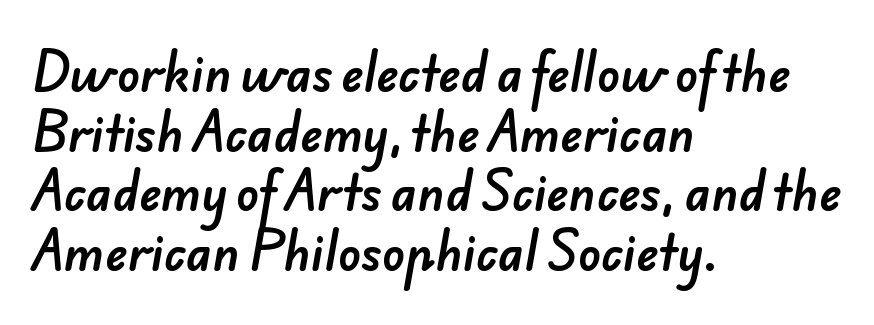
{"serif": "no", "width": "normal", "stroke_contrast": "low", "x_height": "small", "monospaced": "no", "underline": "no", "align": "left", "line_spacing": "normal", "line_spacing_ratio": 1.27, "letter_spacing": "normal", "letter_spacing_em": 0.0, "glyph_px": 47}
